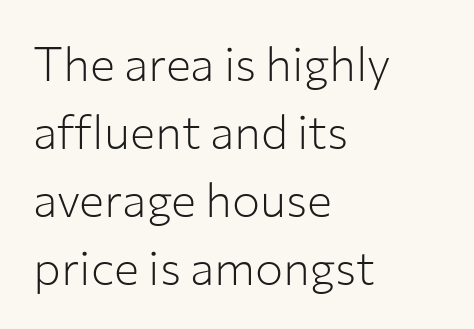
The image shows 47 px light sans-serif type, upright; set left-aligned, normal line spacing (1.45x), normal letter spacing, not underlined; low stroke contrast and a medium x-height.
